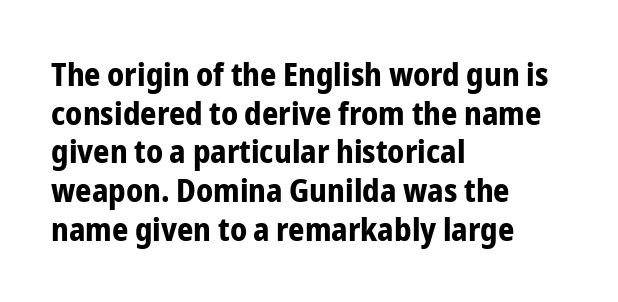
The face used here is proportionally spaced, like ordinary book or web type. Honestly, the letter spacing is just normal — you wouldn't notice it. Nobody drew a line under any word here. Is this a sans? Yes — the strokes have no serifs.
